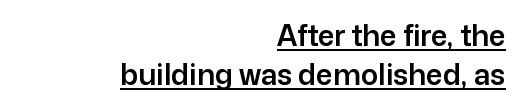
{"serif": "no", "italic": "no", "width": "normal", "stroke_contrast": "low", "x_height": "medium", "monospaced": "no", "underline": "yes", "align": "right", "line_spacing": "normal", "line_spacing_ratio": 1.35, "letter_spacing": "normal", "letter_spacing_em": 0.0, "glyph_px": 29}
